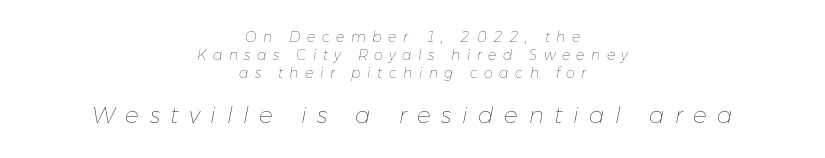
{"italic": "yes", "lean": "right", "slant_degrees": 11, "bold": "no", "underline": "no", "align": "center", "line_spacing": "normal", "line_spacing_ratio": 1.28, "letter_spacing": "wide", "letter_spacing_em": 0.46, "larger_block": "second", "size_ratio": 1.64, "glyph_px": 23}
